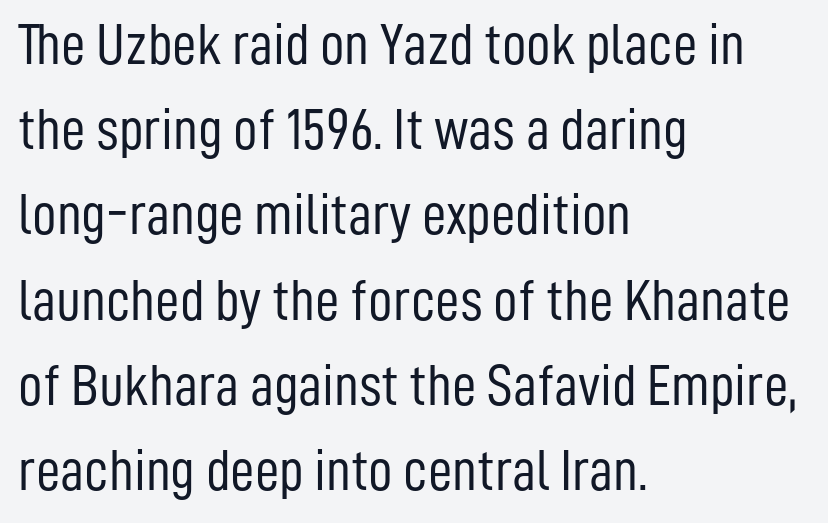
Q: Is the text bold? A: No.
Q: Is the text italic (slanted)? A: No, it is upright.
Q: Is the typeface a serif or a sans-serif typeface? A: Sans-serif.
Q: Is the text underlined? A: No.
Q: How is the paragraph aligned? A: Left-aligned.
Q: Is the spacing between letters normal or unusually wide? A: Normal.
Q: Is the spacing between lines tight, normal or loose? A: Normal.
Q: Width (condensed, normal, or wide)? A: Condensed.
Q: Stroke contrast? A: Low.
Q: x-height? A: Medium.
Q: Monospaced? A: No.
